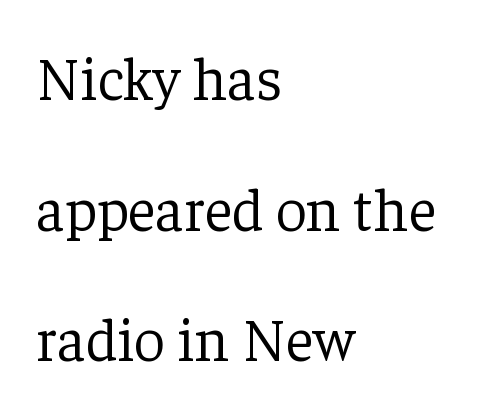
{"serif": "yes", "italic": "no", "bold": "no", "weight": "light", "width": "normal", "stroke_contrast": "low", "x_height": "medium", "monospaced": "no", "underline": "no", "align": "left", "line_spacing": "loose", "line_spacing_ratio": 2.14, "letter_spacing": "normal", "letter_spacing_em": 0.0, "glyph_px": 61}
